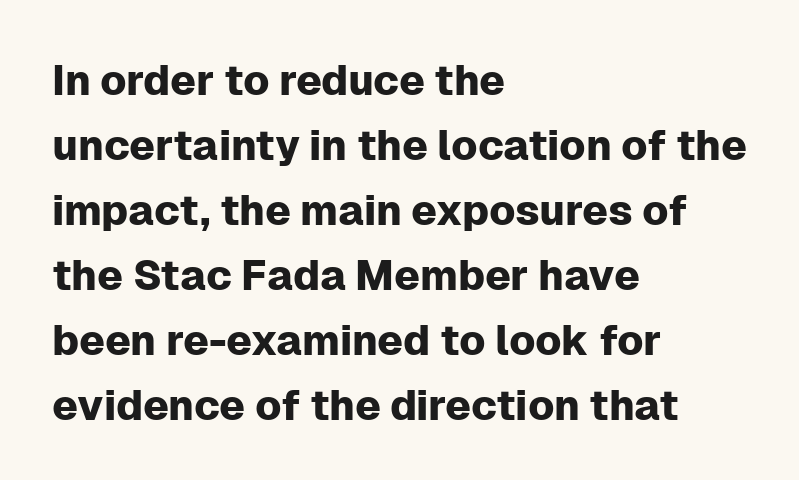
The image shows 42 px sans-serif type, upright; set left-aligned, normal line spacing (1.55x), normal letter spacing, not underlined; low stroke contrast and a medium x-height.
